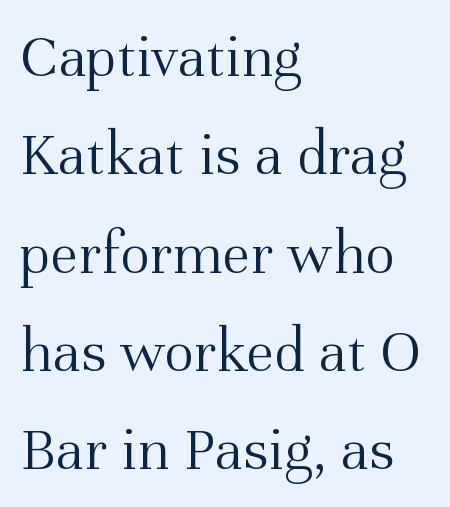
The image shows 63 px light serif type, upright; set left-aligned, normal line spacing (1.56x), normal letter spacing, not underlined; medium stroke contrast and a medium x-height.
